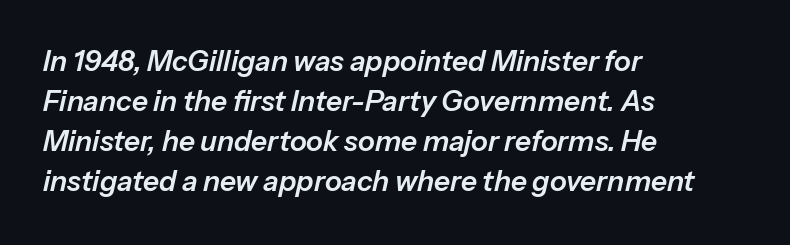
Q: Is the text italic (slanted)? A: Yes, it leans right by about 13 degrees.
Q: Is the text underlined? A: No.
Q: How is the paragraph aligned? A: Left-aligned.
Q: Is the spacing between letters normal or unusually wide? A: Normal.
Q: Is the spacing between lines tight, normal or loose? A: Normal.
Q: Width (condensed, normal, or wide)? A: Normal.
Q: Stroke contrast? A: Low.
Q: x-height? A: Medium.
Q: Monospaced? A: No.
